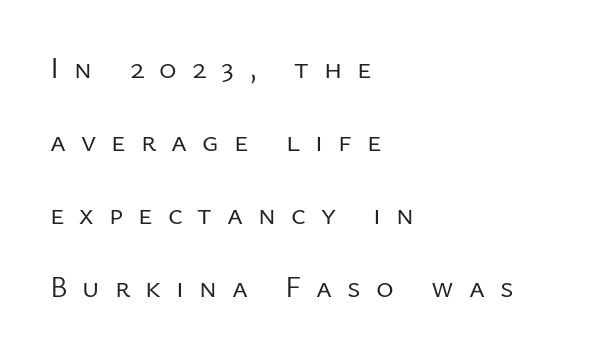
Q: Is the text bold? A: No.
Q: Is the text italic (slanted)? A: No, it is upright.
Q: Is the typeface a serif or a sans-serif typeface? A: Sans-serif.
Q: Is the text underlined? A: No.
Q: How is the paragraph aligned? A: Left-aligned.
Q: Is the spacing between letters normal or unusually wide? A: Unusually wide.
Q: Is the spacing between lines tight, normal or loose? A: Loose.
Q: Width (condensed, normal, or wide)? A: Normal.
Q: Stroke contrast? A: Low.
Q: x-height? A: Medium.
Q: Monospaced? A: No.
